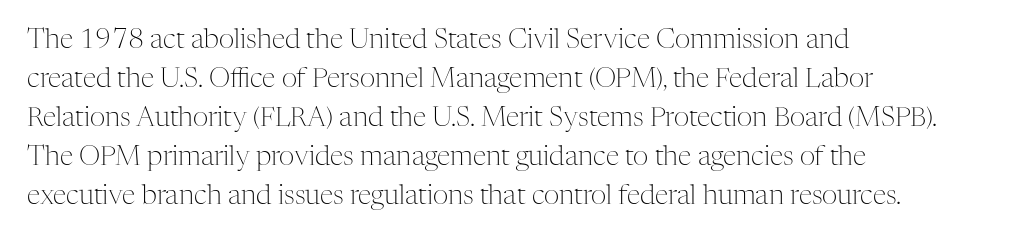
The image shows 27 px text type, upright; set left-aligned, normal line spacing (1.44x), normal letter spacing, not underlined.
